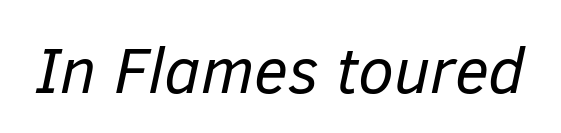
The axis of the letterforms is tilted away from vertical. Vertical stems look standard width or narrower in stroke. The passage shown is typed in a proportional face where columns would drift. Check under the words: just untouched page. This sample uses plain, unmodified letter spacing.
